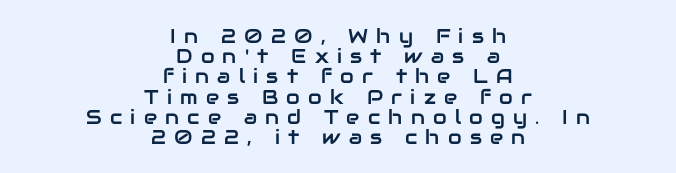
Q: Is the text italic (slanted)? A: No, it is upright.
Q: Is the text underlined? A: No.
Q: How is the paragraph aligned? A: Centered.
Q: Is the spacing between letters normal or unusually wide? A: Unusually wide.
Q: Is the spacing between lines tight, normal or loose? A: Tight.
